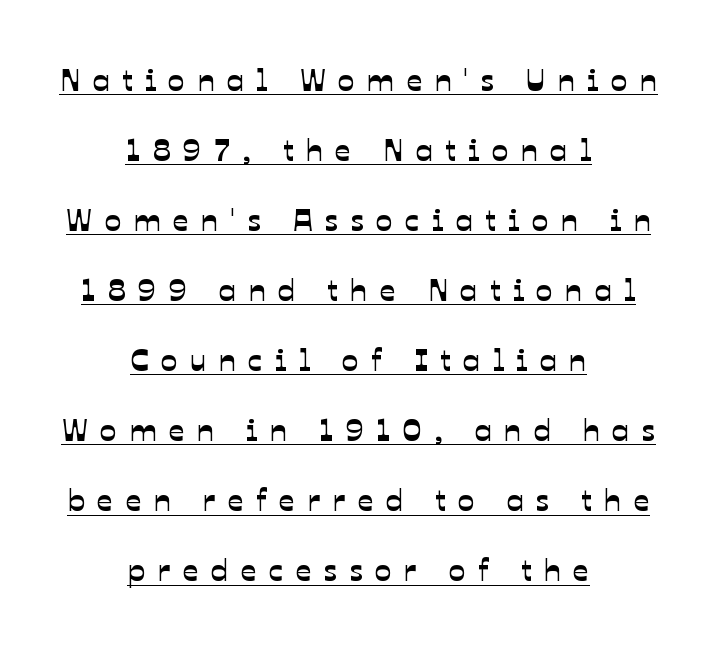
The image shows 31 px sans-serif type; set centered, loose line spacing (2.26x), unusually wide letter spacing (+0.4 em), underlined; low stroke contrast and a medium x-height.
